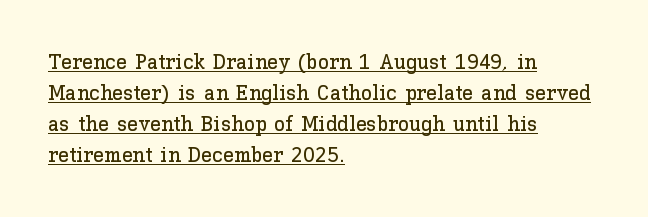
Baseline-to-baseline distance is the conventional proportion of letter height. Notice how the passage keeps a crisp vertical edge on the left only. Posture: vertical. Looks like someone drew a line under every word here. Standard letterfit; no display-style spreading of the glyphs.
